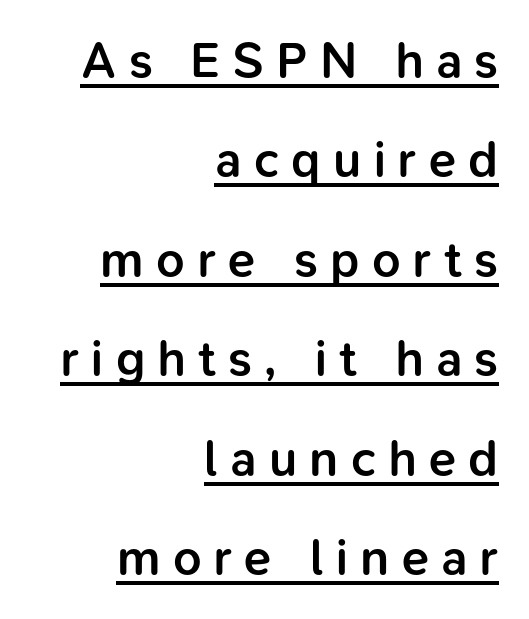
The image shows 50 px semibold sans-serif type, upright; set right-aligned, loose line spacing (1.99x), unusually wide letter spacing (+0.25 em), underlined; low stroke contrast and a medium x-height.
